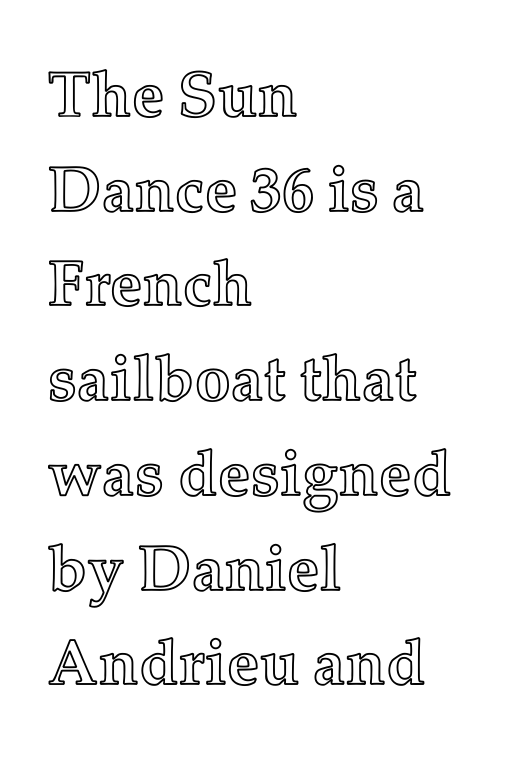
The image shows 64 px text type, upright; set left-aligned, normal line spacing (1.48x), normal letter spacing, not underlined; a medium x-height.
